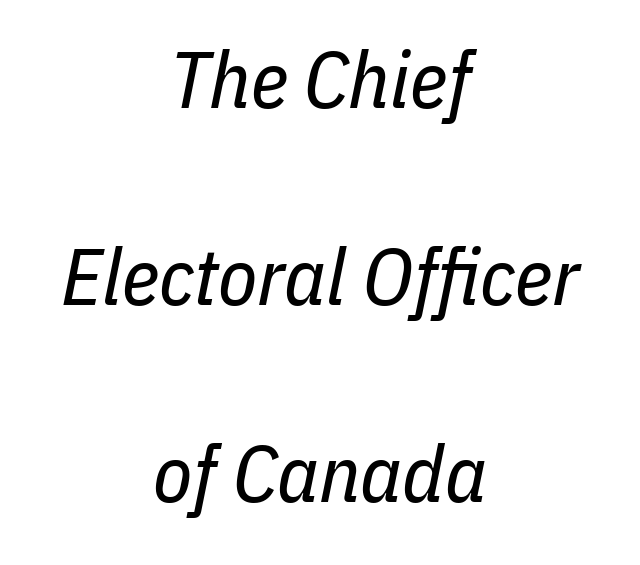
Q: Is the text bold? A: No.
Q: Is the text italic (slanted)? A: Yes, it leans right by about 11 degrees.
Q: Is the text underlined? A: No.
Q: How is the paragraph aligned? A: Centered.
Q: Is the spacing between letters normal or unusually wide? A: Normal.
Q: Is the spacing between lines tight, normal or loose? A: Loose.
Q: Width (condensed, normal, or wide)? A: Condensed.
Q: Stroke contrast? A: Low.
Q: x-height? A: Medium.
Q: Monospaced? A: No.
